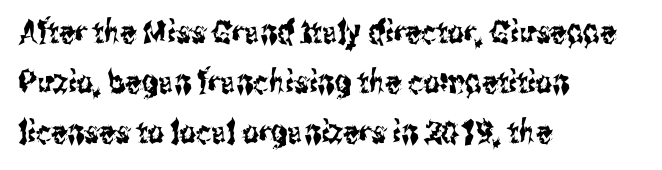
{"serif": "no", "italic": "no", "width": "condensed", "stroke_contrast": "medium", "x_height": "medium", "monospaced": "no", "underline": "no", "align": "left", "line_spacing": "normal", "line_spacing_ratio": 1.56, "letter_spacing": "normal", "letter_spacing_em": 0.0, "glyph_px": 32}
